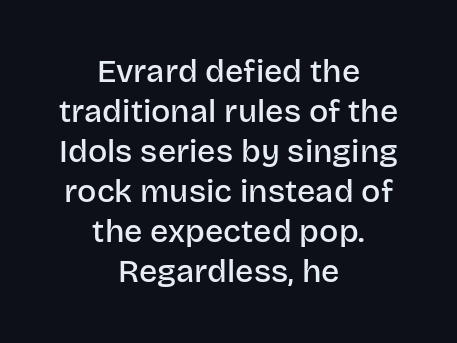
The image shows 32 px semibold sans-serif type, upright; set centered, normal line spacing (1.25x), normal letter spacing, not underlined; low stroke contrast and a large x-height.
